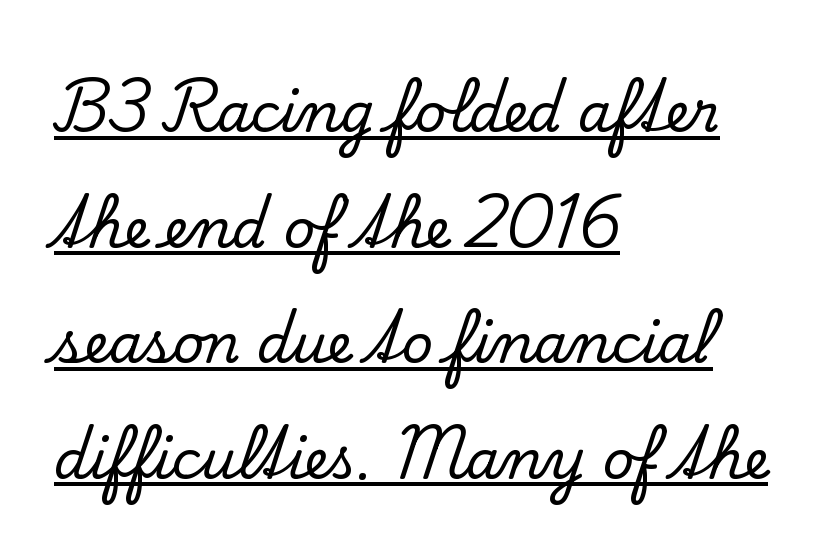
{"serif": "yes", "width": "normal", "stroke_contrast": "low", "x_height": "small", "monospaced": "no", "underline": "yes", "align": "left", "line_spacing": "loose", "line_spacing_ratio": 2.14, "letter_spacing": "normal", "letter_spacing_em": 0.0, "glyph_px": 54}
